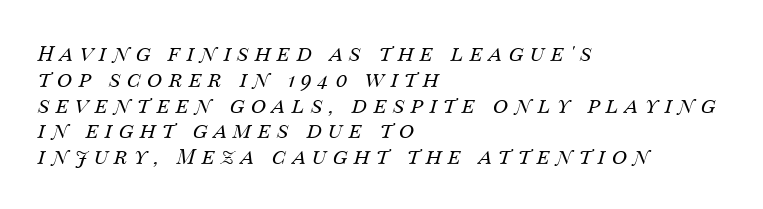
{"italic": "yes", "lean": "right", "slant_degrees": 14, "bold": "no", "underline": "no", "align": "left", "line_spacing_ratio": 1.23, "letter_spacing": "wide", "letter_spacing_em": 0.3, "glyph_px": 21}
